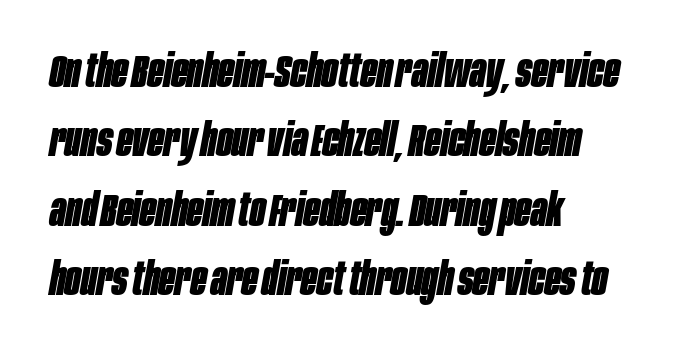
{"italic": "yes", "lean": "right", "slant_degrees": 10, "bold": "yes", "weight": "bold", "width": "condensed", "stroke_contrast": "low", "x_height": "large", "monospaced": "no", "underline": "no", "align": "left", "line_spacing": "normal", "line_spacing_ratio": 1.51, "letter_spacing": "normal", "letter_spacing_em": 0.0, "glyph_px": 46}
